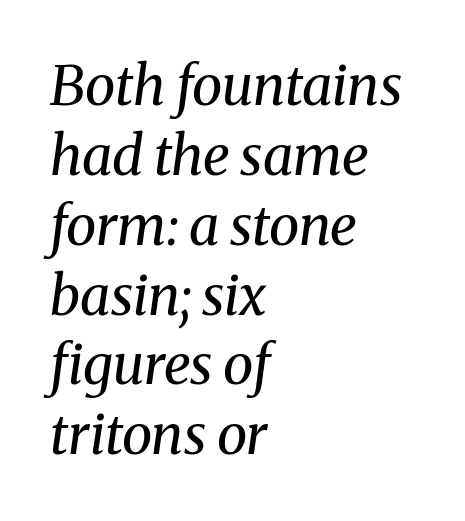
The baseline area is clear. The setting favours the left margin, as ordinary paragraphs usually do. Weight: in the light-to-regular range. Proportional: the letters do not fall into vertical columns.
